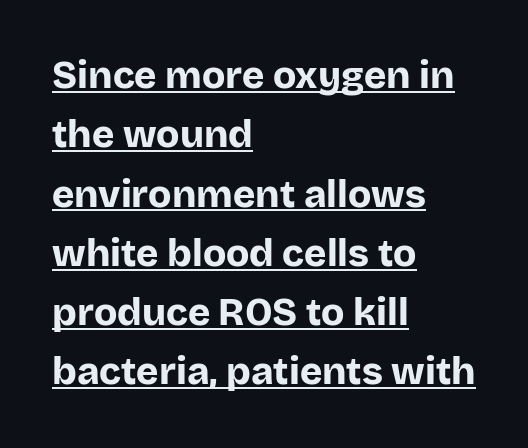
Q: Is the text bold? A: Yes.
Q: Is the text italic (slanted)? A: No, it is upright.
Q: Is the typeface a serif or a sans-serif typeface? A: Sans-serif.
Q: Is the text underlined? A: Yes.
Q: How is the paragraph aligned? A: Left-aligned.
Q: Is the spacing between letters normal or unusually wide? A: Normal.
Q: Is the spacing between lines tight, normal or loose? A: Normal.
Q: Width (condensed, normal, or wide)? A: Normal.
Q: Stroke contrast? A: Low.
Q: x-height? A: Large.
Q: Monospaced? A: No.
